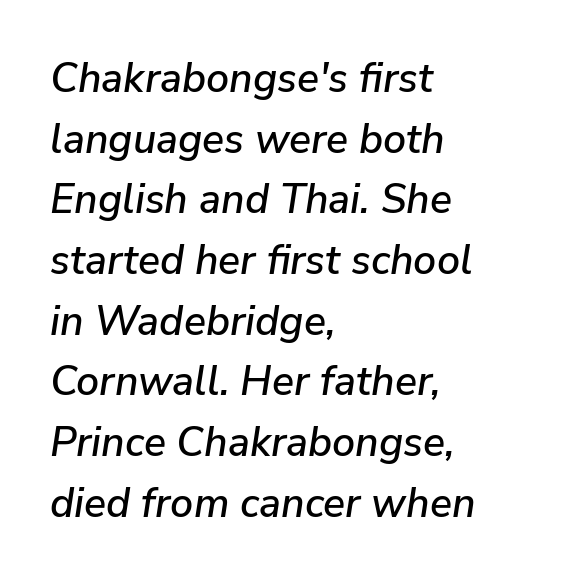
{"italic": "yes", "lean": "right", "slant_degrees": 9, "width": "normal", "stroke_contrast": "low", "x_height": "medium", "monospaced": "no", "underline": "no", "align": "left", "line_spacing": "normal", "line_spacing_ratio": 1.48, "letter_spacing": "normal", "letter_spacing_em": 0.0, "glyph_px": 41}
